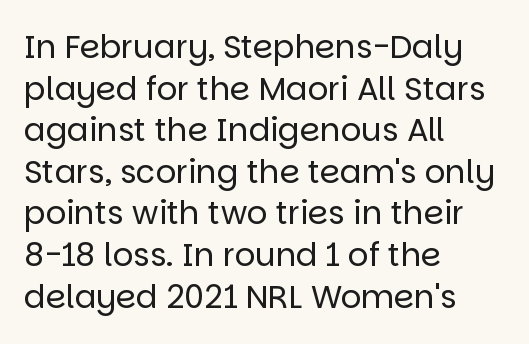
Quick note: interline space is typical. The letters stand upright; this is a roman face. Is this a fixed-width face? No — the glyphs have proportional, varying widths. Serifs: no, the terminals of the letterforms are clean.
